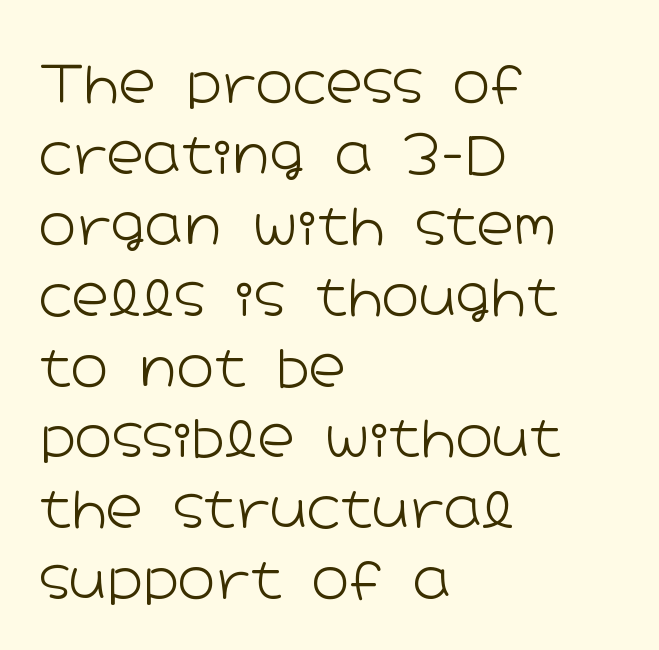
The image shows 51 px light, wide sans-serif type, upright; set left-aligned, normal line spacing (1.39x), normal letter spacing, not underlined; low stroke contrast and a medium x-height.
